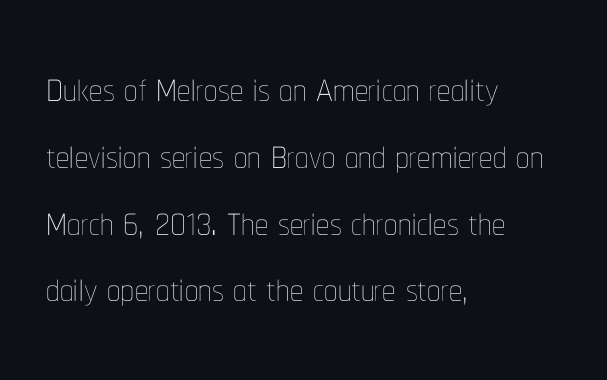
{"italic": "no", "bold": "no", "weight": "thin", "width": "condensed", "stroke_contrast": "low", "x_height": "medium", "monospaced": "no", "underline": "no", "align": "left", "line_spacing": "normal", "line_spacing_ratio": 1.26, "letter_spacing": "normal", "letter_spacing_em": 0.0, "glyph_px": 53}
